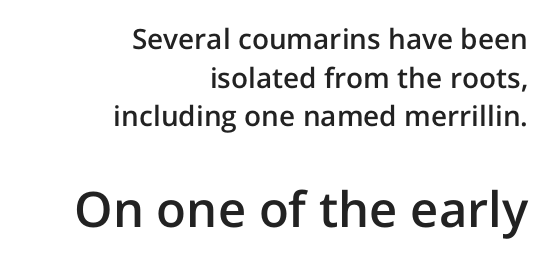
Q: Is the text bold? A: Semi-bold.
Q: Is the text italic (slanted)? A: No, it is upright.
Q: Is the typeface a serif or a sans-serif typeface? A: Sans-serif.
Q: Is the text underlined? A: No.
Q: How is the paragraph aligned? A: Right-aligned.
Q: Is the spacing between letters normal or unusually wide? A: Normal.
Q: Is the spacing between lines tight, normal or loose? A: Normal.
Q: Which block of text is set in a larger size, the first (top) or the second (bottom)? A: The second (bottom) one.
Q: Width (condensed, normal, or wide)? A: Normal.
Q: Stroke contrast? A: Low.
Q: x-height? A: Medium.
Q: Monospaced? A: No.
